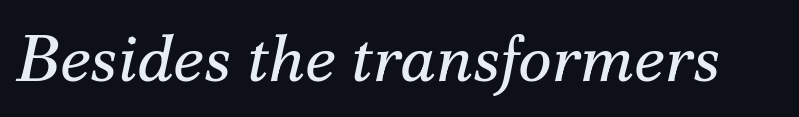
The image shows 65 px regular-weight serif type, italic (leaning right); set normal letter spacing, not underlined; medium stroke contrast and a small x-height.
